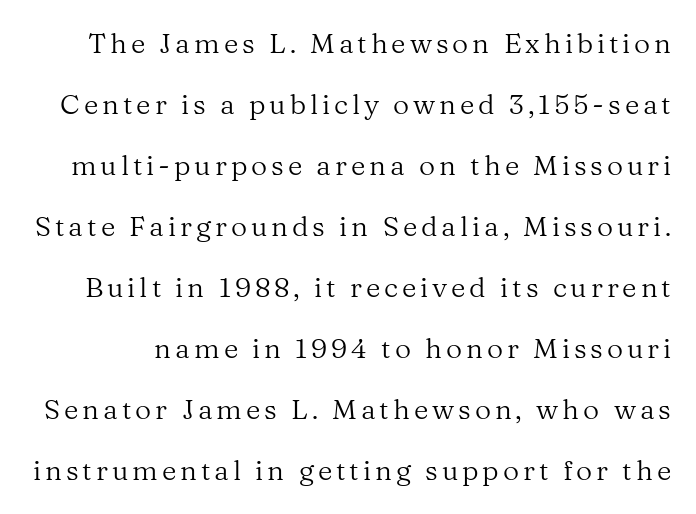
Q: Is the text bold? A: No.
Q: Is the text italic (slanted)? A: No, it is upright.
Q: Is the typeface a serif or a sans-serif typeface? A: Serif.
Q: Is the text underlined? A: No.
Q: Is the spacing between lines tight, normal or loose? A: Loose.
Q: Width (condensed, normal, or wide)? A: Normal.
Q: Stroke contrast? A: Medium.
Q: x-height? A: Medium.
Q: Monospaced? A: No.
